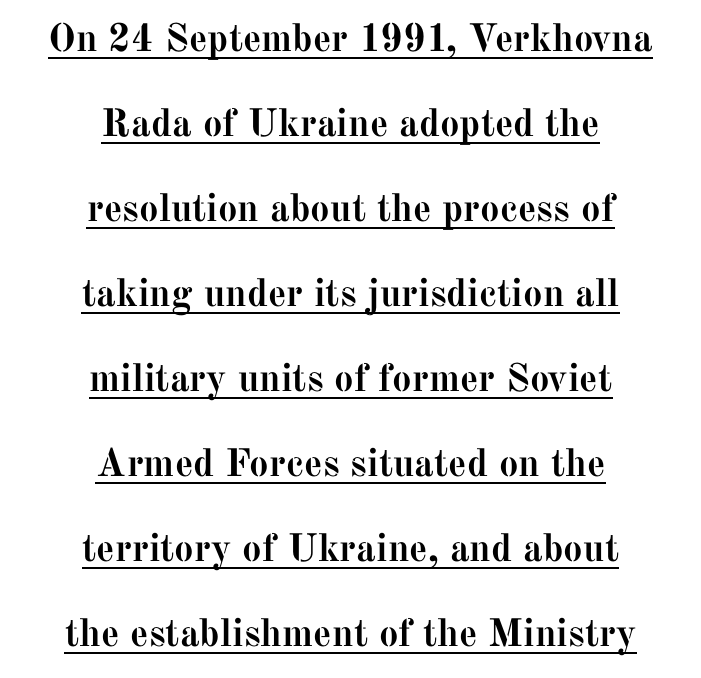
Think of a printed novel: that variable character pitch is what you see here. Ordinary non-slanted type is in use. Does the type have serifs? Yes, each stem ends in a small foot. Words appear dense and cohesive because spacing is normal.
